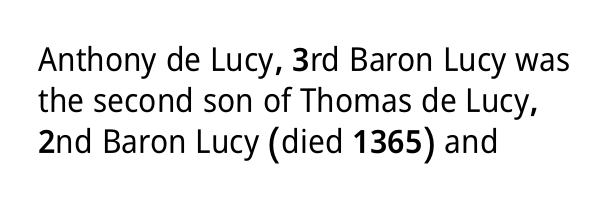
Notice how descenders clear the ascenders below comfortably — that's standard leading. Which margin do the lines hug? The left one — the right edge is uneven. No italicization has been applied; the sample stays upright. Is this a fixed-width face? No — the glyphs have proportional, varying widths. Does the type have serifs? No, each stem ends abruptly.
